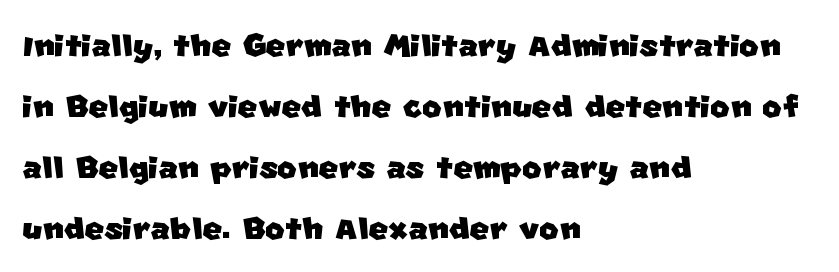
{"serif": "no", "width": "normal", "stroke_contrast": "low", "x_height": "large", "monospaced": "no", "underline": "no", "align": "left", "line_spacing": "normal", "line_spacing_ratio": 1.45, "letter_spacing": "normal", "letter_spacing_em": 0.0, "glyph_px": 42}
